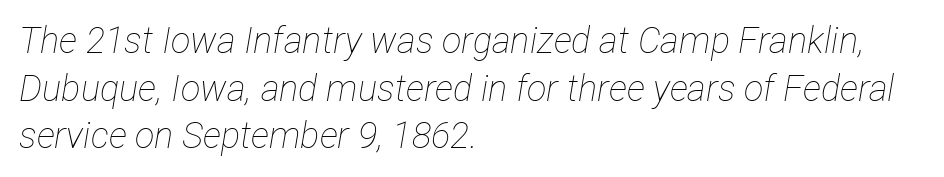
The image shows 36 px thin, condensed type, italic (leaning right); set left-aligned, normal line spacing (1.32x), normal letter spacing, not underlined; low stroke contrast and a medium x-height.
